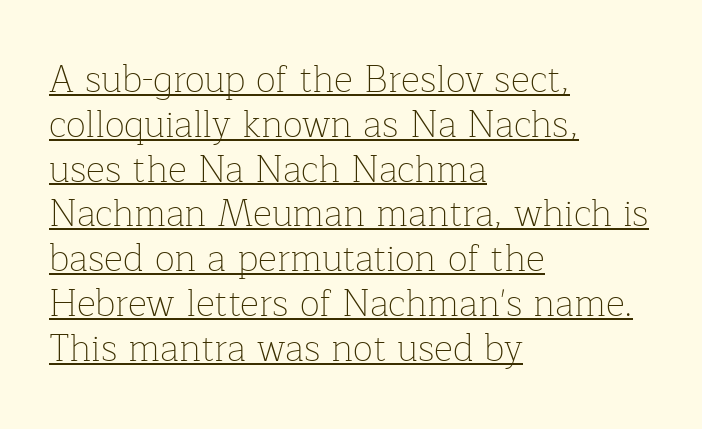
Students, note that the glyphs here touch the page at normal intervals. Posture: upright roman. The weight would be labelled regular, book, light, or lighter still. Which margin do the lines hug? The left one — the right edge is uneven. Proportional: the letters do not fall into vertical columns. Small tapered or slab feet sit at the stroke ends, so this counts as serif.
